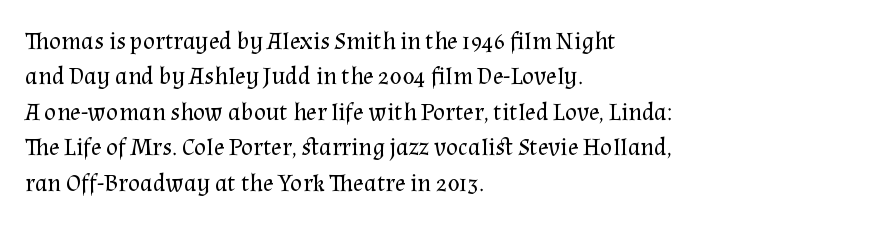
Q: Is the text bold? A: No.
Q: Is the text italic (slanted)? A: No, it is upright.
Q: Is the text underlined? A: No.
Q: How is the paragraph aligned? A: Left-aligned.
Q: Is the spacing between letters normal or unusually wide? A: Normal.
Q: Is the spacing between lines tight, normal or loose? A: Normal.
